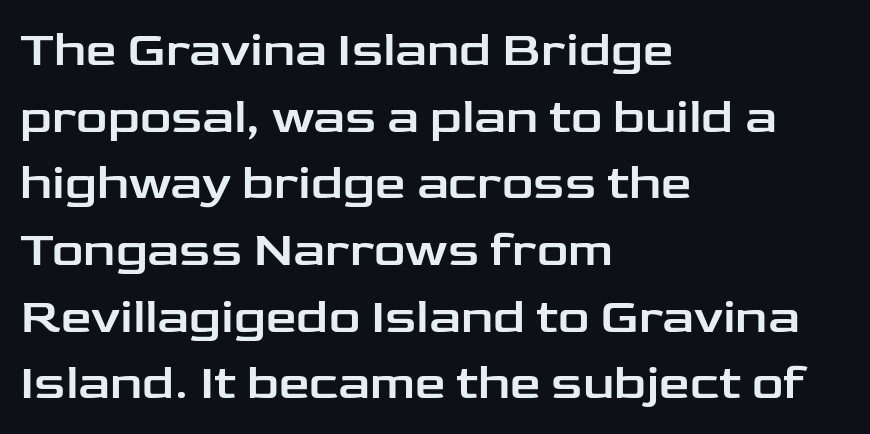
Each word holds together tightly as a unit, with standard inter-letter gaps. No word sits above an underline. The rendering shows plain stroke endings on the letterforms — a sans-serif design. Characters remain perfectly vertical along every line. Typeset ragged right — the left edge is the straight one. Students, observe: this is what conventionally led text looks like.
